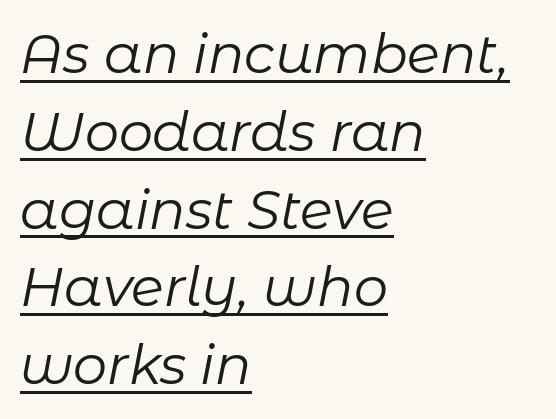
The image shows 54 px regular-weight type, italic (leaning right); set left-aligned, normal line spacing (1.44x), normal letter spacing, underlined; low stroke contrast and a medium x-height.
